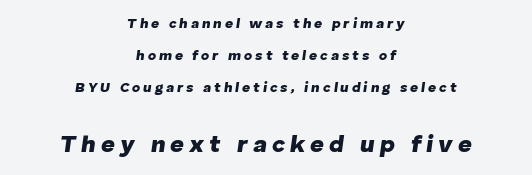
Q: Is the text bold? A: Yes.
Q: Is the text italic (slanted)? A: Yes, it leans right by about 8 degrees.
Q: Is the text underlined? A: No.
Q: How is the paragraph aligned? A: Centered.
Q: Is the spacing between letters normal or unusually wide? A: Unusually wide.
Q: Is the spacing between lines tight, normal or loose? A: Loose.
Q: Which block of text is set in a larger size, the first (top) or the second (bottom)? A: The second (bottom) one.
